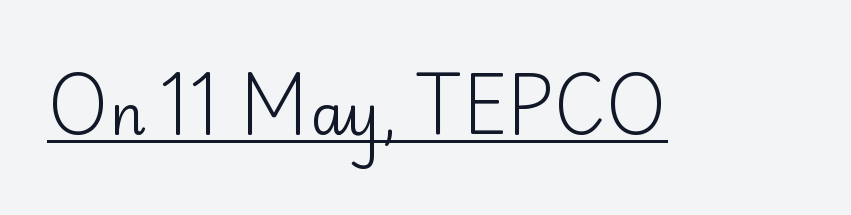
The font family rendered here belongs to the sans-serif group. Do the characters align in a grid? No, the font is proportional. What stands out about the letter spacing? Nothing — it is the standard amount. The words here are underlined.
